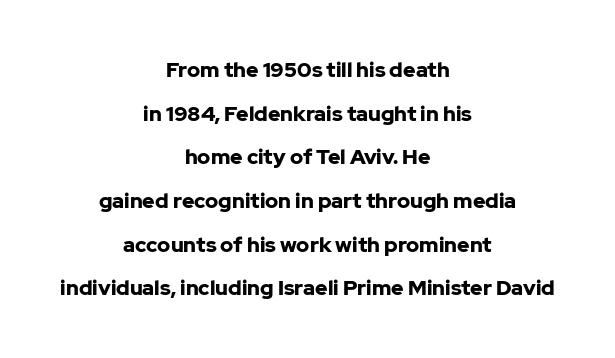
{"italic": "no", "bold": "yes", "underline": "no", "align": "center", "line_spacing": "loose", "line_spacing_ratio": 2.08, "letter_spacing": "normal", "letter_spacing_em": 0.0, "glyph_px": 21}
